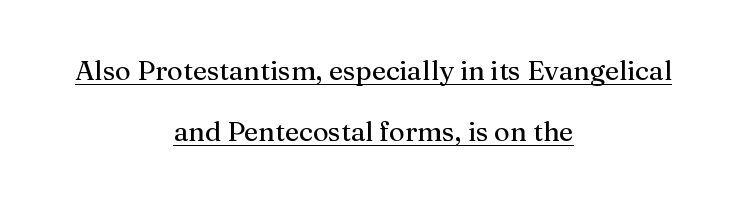
{"italic": "no", "underline": "yes", "align": "center", "line_spacing": "loose", "line_spacing_ratio": 2.27, "letter_spacing": "normal", "letter_spacing_em": 0.0, "glyph_px": 27}
